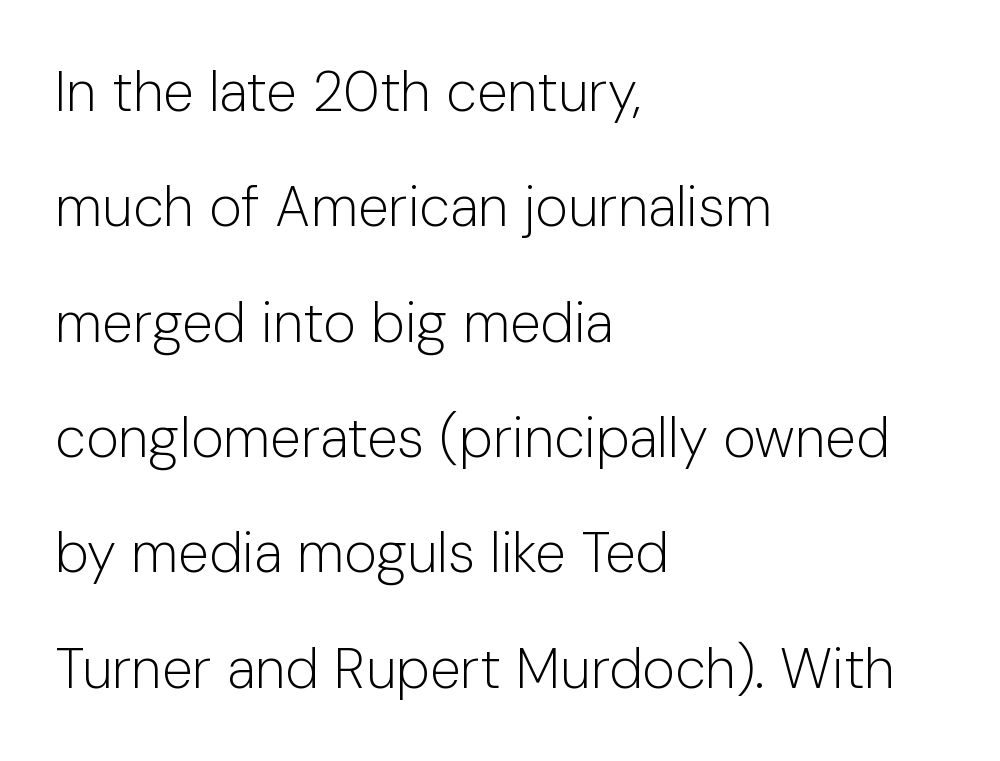
{"serif": "no", "italic": "no", "bold": "no", "weight": "light", "width": "normal", "stroke_contrast": "low", "x_height": "medium", "monospaced": "no", "underline": "no", "align": "left", "line_spacing": "loose", "line_spacing_ratio": 2.06, "letter_spacing": "normal", "letter_spacing_em": 0.0, "glyph_px": 56}
